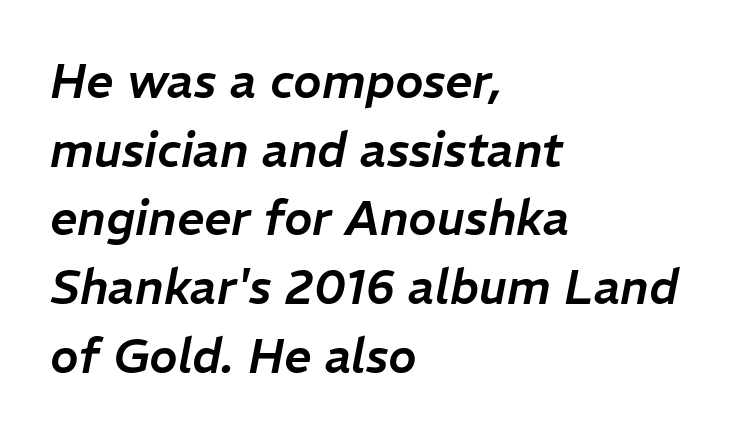
{"italic": "yes", "lean": "right", "slant_degrees": 11, "width": "normal", "stroke_contrast": "low", "x_height": "medium", "monospaced": "no", "underline": "no", "align": "left", "line_spacing": "normal", "line_spacing_ratio": 1.43, "letter_spacing": "normal", "letter_spacing_em": 0.0, "glyph_px": 48}
